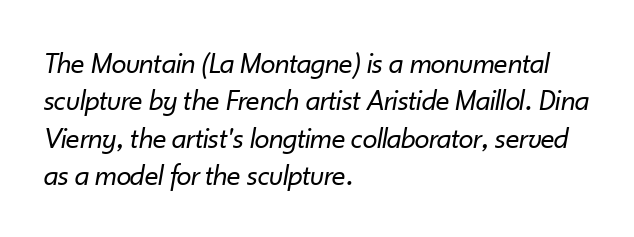
The image shows 30 px regular-weight type, italic (leaning right); set left-aligned, normal line spacing (1.25x), normal letter spacing, not underlined; low stroke contrast and a small x-height.
